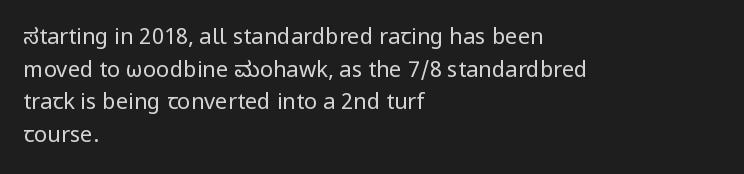
Rows of type keep a routine distance in the vertical direction. The space beneath each line is pristine and unruled. Which margin do the lines hug? The left one — the right edge is uneven. The letterforms sit shoulder to shoulder at normal distance.
